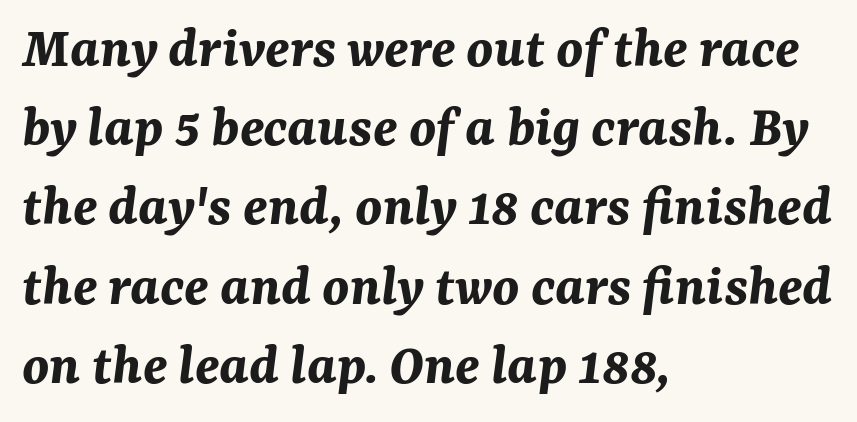
{"italic": "yes", "lean": "right", "slant_degrees": 7, "bold": "yes", "weight": "bold", "width": "normal", "stroke_contrast": "medium", "x_height": "medium", "monospaced": "no", "underline": "no", "align": "left", "line_spacing": "normal", "line_spacing_ratio": 1.32, "letter_spacing": "normal", "letter_spacing_em": 0.0, "glyph_px": 60}
